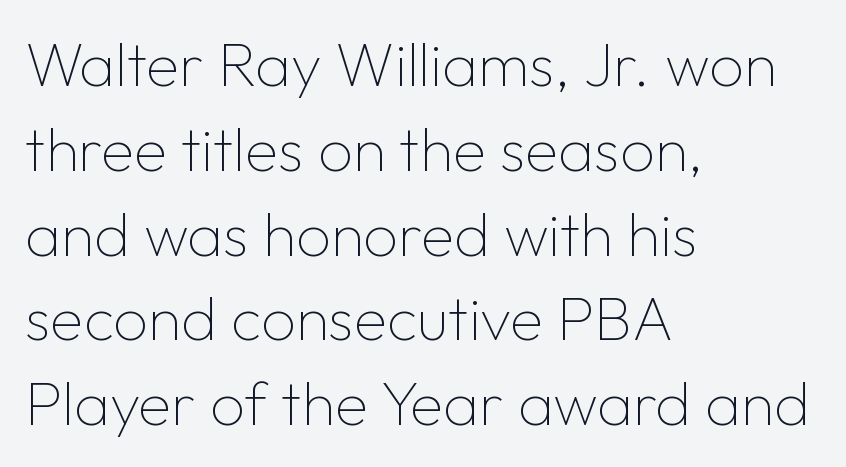
Q: Is the text bold? A: No.
Q: Is the text italic (slanted)? A: No, it is upright.
Q: Is the typeface a serif or a sans-serif typeface? A: Sans-serif.
Q: Is the text underlined? A: No.
Q: How is the paragraph aligned? A: Left-aligned.
Q: Is the spacing between letters normal or unusually wide? A: Normal.
Q: Is the spacing between lines tight, normal or loose? A: Normal.
Q: Width (condensed, normal, or wide)? A: Normal.
Q: Stroke contrast? A: Low.
Q: x-height? A: Medium.
Q: Monospaced? A: No.
